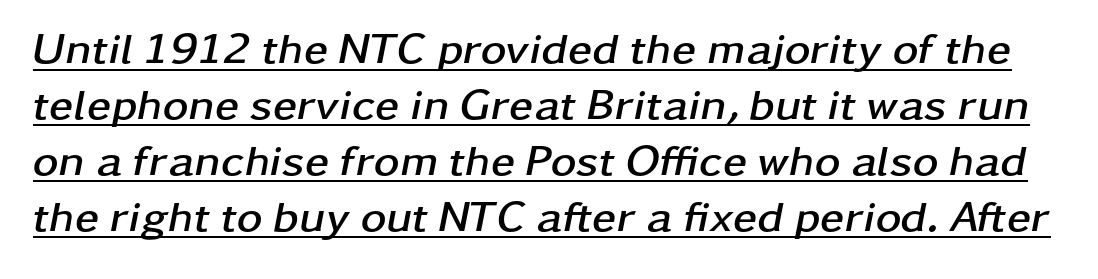
The font is running at its bold setting. This sample uses plain, unmodified letter spacing. Rendered with sloped, italic letterforms. This sample carries an underscore along the baseline area. This block has exactly the height ordinary leading produces.
